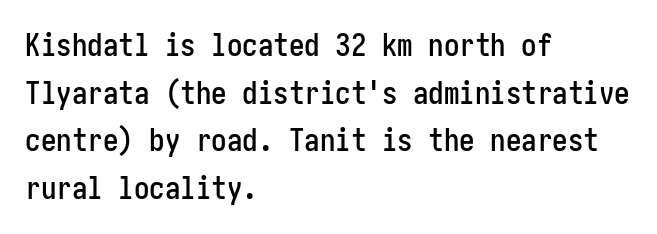
Font category for this specimen: sans-serif. A typesetter would call this leading conventional body-copy spacing. Letter spacing: default. A clean baseline with only descenders dipping below it. Every stem runs plumb, perpendicular to the baseline. The lines in this sample share a left origin and differ only in where they stop.
